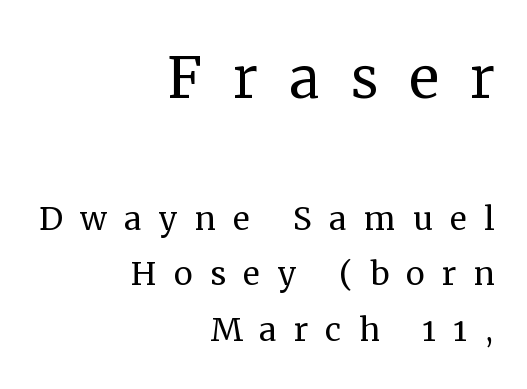
The image shows 76 px regular-weight serif type, upright; set right-aligned, normal line spacing (1.3x), unusually wide letter spacing (+0.4 em), not underlined; the first (top) block is 1.77x larger; medium stroke contrast and a medium x-height.
